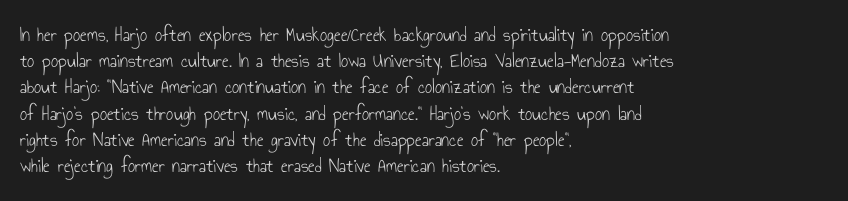
Q: Is the text bold? A: No.
Q: Is the text italic (slanted)? A: No, it is upright.
Q: Is the text underlined? A: No.
Q: How is the paragraph aligned? A: Left-aligned.
Q: Is the spacing between letters normal or unusually wide? A: Normal.
Q: Is the spacing between lines tight, normal or loose? A: Normal.
